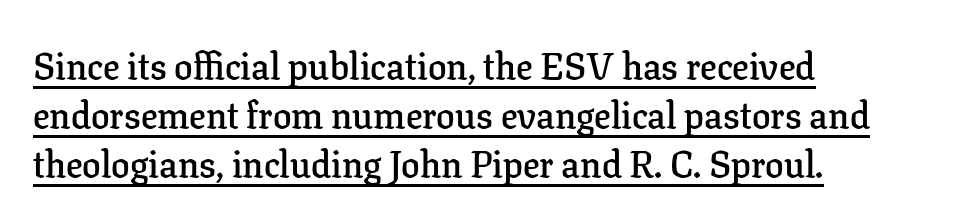
This rendering leaves character spacing at its baseline value. The rag falls on the right side of this text block. If you measured baseline to baseline, you'd find a middling distance. Yep, those are serifs on the letters. The typesetter has applied underlining to the passage shown.
